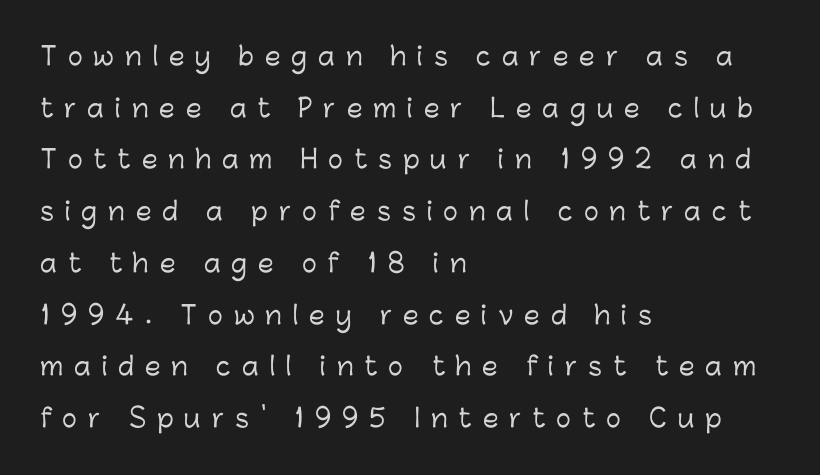
Typeset ragged right — the left edge is the straight one. Clear beneath every line of the passage. Vertical strokes here are truly vertical. Regarding leading, the lines here are spaced well apart. The tracking reads as deliberately expanded to a designer's eye.
